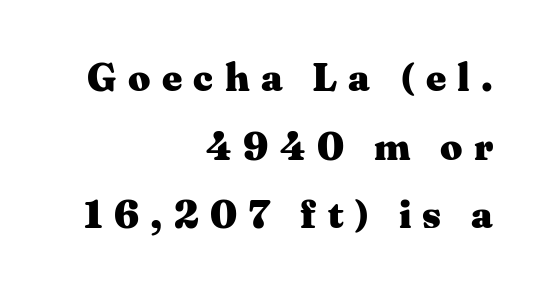
{"serif": "yes", "italic": "no", "bold": "yes", "weight": "heavy", "width": "wide", "stroke_contrast": "medium", "x_height": "medium", "monospaced": "no", "underline": "no", "align": "right", "line_spacing_ratio": 1.76, "letter_spacing": "wide", "letter_spacing_em": 0.29, "glyph_px": 39}
